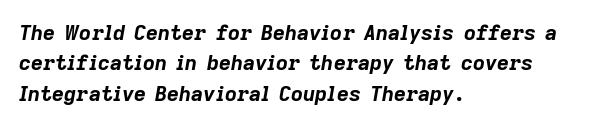
{"italic": "yes", "lean": "right", "slant_degrees": 9, "bold": "yes", "underline": "no", "align": "left", "line_spacing": "normal", "line_spacing_ratio": 1.45, "letter_spacing": "normal", "letter_spacing_em": 0.0, "glyph_px": 21}
